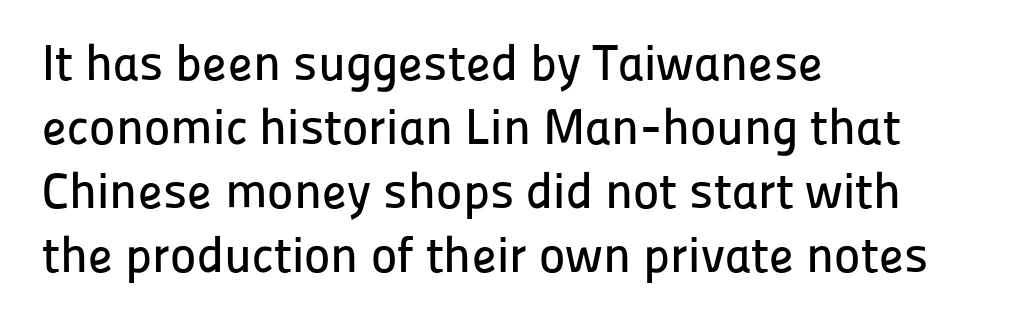
Q: Is the text italic (slanted)? A: No, it is upright.
Q: Is the typeface a serif or a sans-serif typeface? A: Sans-serif.
Q: Is the text underlined? A: No.
Q: How is the paragraph aligned? A: Left-aligned.
Q: Is the spacing between letters normal or unusually wide? A: Normal.
Q: Is the spacing between lines tight, normal or loose? A: Normal.
Q: Width (condensed, normal, or wide)? A: Normal.
Q: Stroke contrast? A: Low.
Q: x-height? A: Medium.
Q: Monospaced? A: No.
